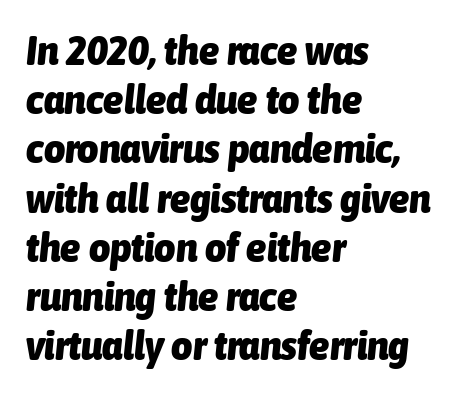
Descenders hang freely into open space. This sample has the flowing, uneven cadence of proportional lettering. Emphasis by weight is at full strength: bold. Characters are canted at an angle relative to the baseline's perpendicular.
